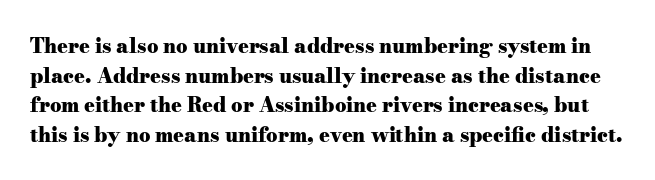
How are the letters spaced? Ordinarily, with no added tracking. Descenders hang freely into open space. A roman cut, with each character standing at attention. The typesetting leans heavy: a genuine bold. Reading down the column, the eye jumps a familiar distance to each next line.
